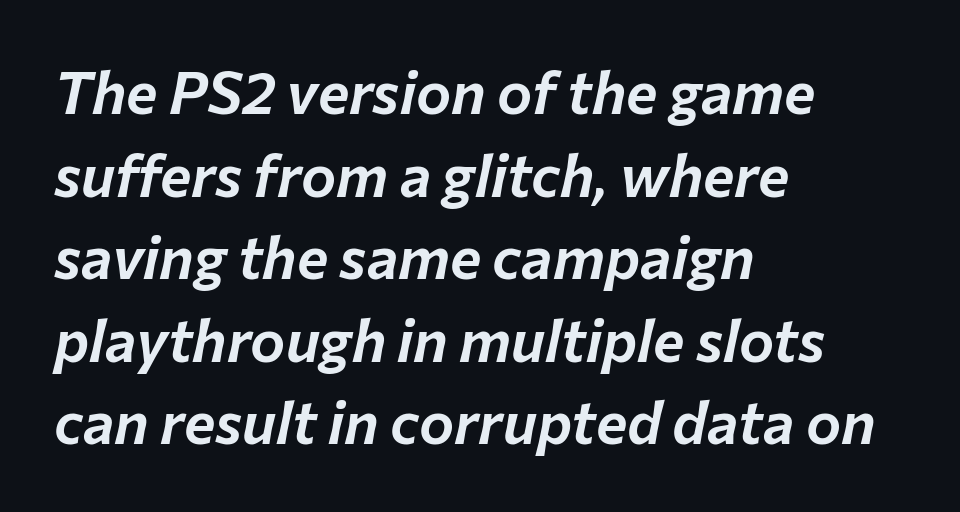
{"italic": "yes", "lean": "right", "slant_degrees": 12, "width": "normal", "stroke_contrast": "low", "x_height": "medium", "monospaced": "no", "underline": "no", "align": "left", "line_spacing": "normal", "line_spacing_ratio": 1.4, "letter_spacing": "normal", "letter_spacing_em": 0.0, "glyph_px": 59}
